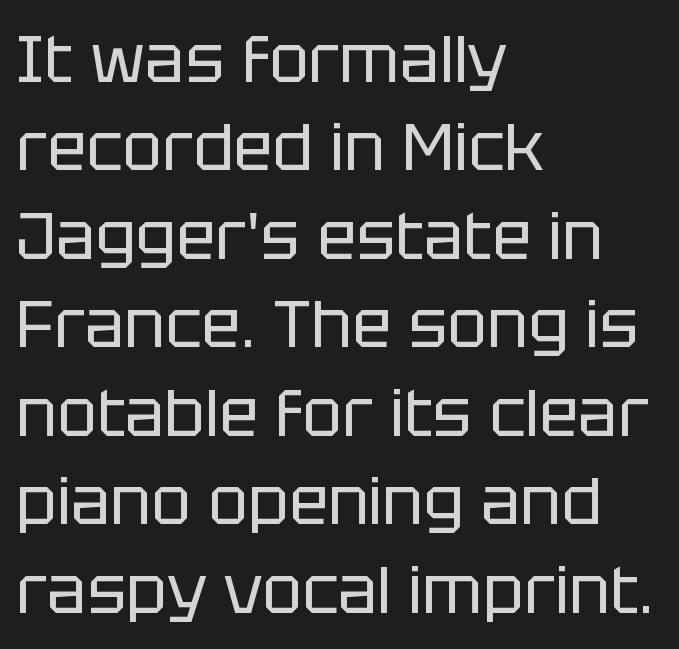
Q: Is the text bold? A: No.
Q: Is the text italic (slanted)? A: No, it is upright.
Q: Is the typeface a serif or a sans-serif typeface? A: Sans-serif.
Q: Is the text underlined? A: No.
Q: How is the paragraph aligned? A: Left-aligned.
Q: Is the spacing between letters normal or unusually wide? A: Normal.
Q: Is the spacing between lines tight, normal or loose? A: Normal.
Q: Width (condensed, normal, or wide)? A: Normal.
Q: Stroke contrast? A: Low.
Q: x-height? A: Large.
Q: Monospaced? A: No.
